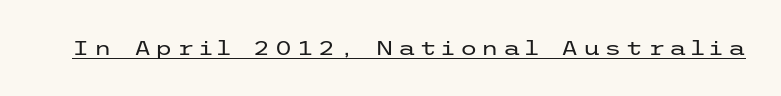
What stands out about the letter spacing? Its width — letters are far apart. Descenders here cross a horizontal rule under the line. The weight tops out at a normal text grade. Style check: upright.
